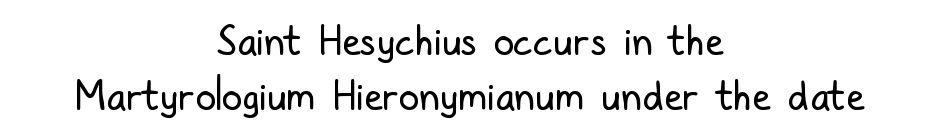
{"serif": "no", "italic": "no", "bold": "no", "weight": "regular", "width": "condensed", "stroke_contrast": "low", "x_height": "medium", "monospaced": "no", "underline": "no", "align": "center", "line_spacing": "normal", "line_spacing_ratio": 1.34, "letter_spacing": "normal", "letter_spacing_em": 0.0, "glyph_px": 41}
